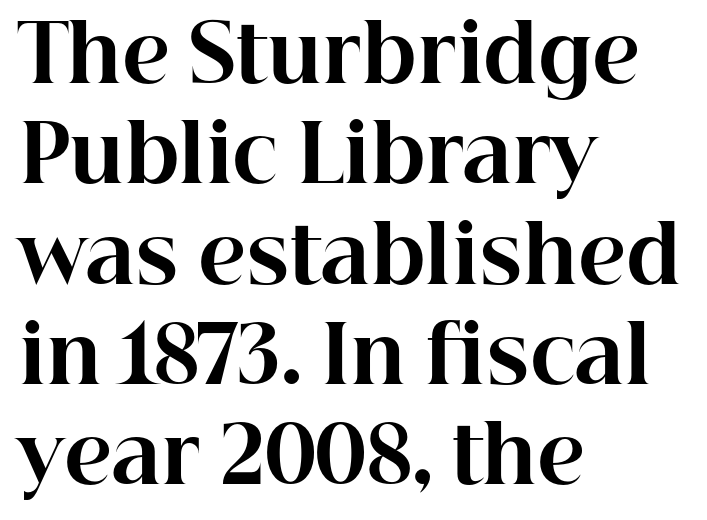
The image shows 79 px bold serif type, upright; set left-aligned, normal line spacing (1.27x), normal letter spacing, not underlined; high stroke contrast and a medium x-height.
